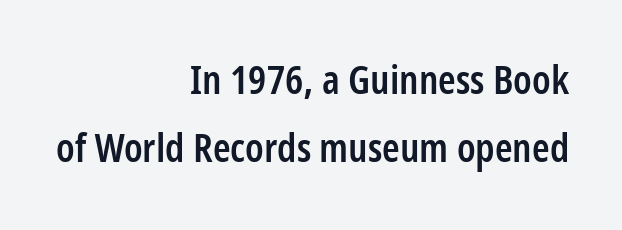
The image shows 40 px semibold, condensed sans-serif type, upright; set right-aligned, line spacing 1.71x, normal letter spacing, not underlined; low stroke contrast and a medium x-height.
